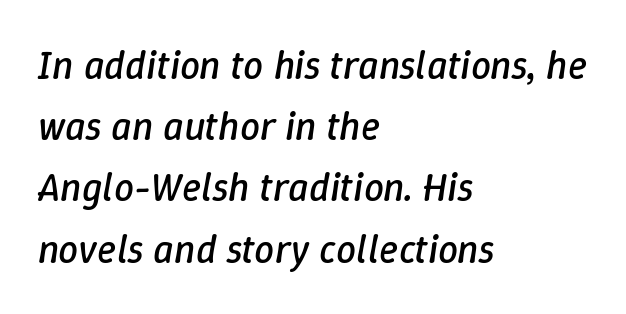
{"italic": "yes", "lean": "right", "slant_degrees": 9, "bold": "no", "weight": "regular", "width": "normal", "stroke_contrast": "low", "x_height": "medium", "monospaced": "no", "underline": "no", "align": "left", "line_spacing": "normal", "line_spacing_ratio": 1.53, "letter_spacing": "normal", "letter_spacing_em": 0.0, "glyph_px": 40}
